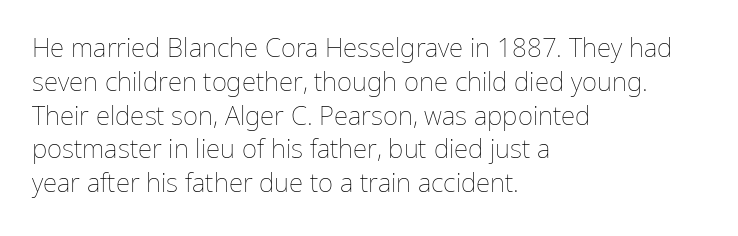
{"italic": "no", "bold": "no", "underline": "no", "align": "left", "line_spacing": "normal", "line_spacing_ratio": 1.3, "letter_spacing": "normal", "letter_spacing_em": 0.0, "glyph_px": 26}
